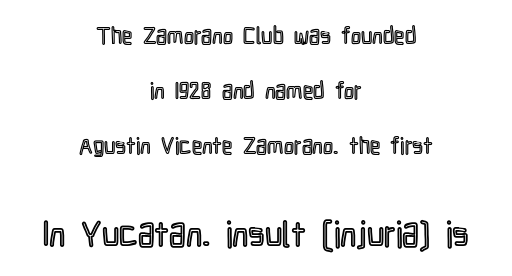
Q: Is the text italic (slanted)? A: No, it is upright.
Q: Is the text underlined? A: No.
Q: How is the paragraph aligned? A: Centered.
Q: Is the spacing between letters normal or unusually wide? A: Normal.
Q: Is the spacing between lines tight, normal or loose? A: Loose.
Q: Which block of text is set in a larger size, the first (top) or the second (bottom)? A: The second (bottom) one.
Q: Width (condensed, normal, or wide)? A: Condensed.
Q: x-height? A: Medium.
Q: Monospaced? A: No.
